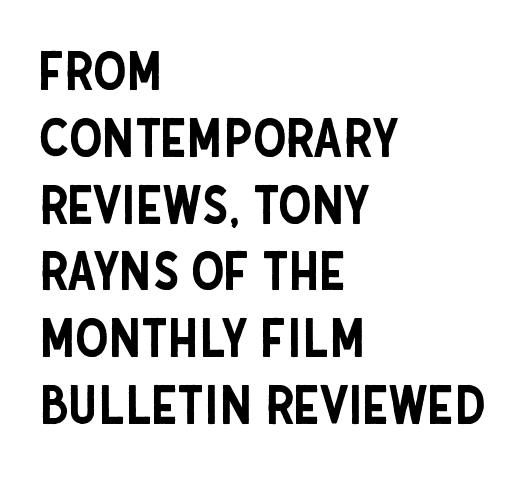
{"serif": "no", "italic": "no", "width": "condensed", "stroke_contrast": "low", "x_height": "large", "monospaced": "no", "underline": "no", "align": "left", "line_spacing": "normal", "line_spacing_ratio": 1.26, "letter_spacing": "normal", "letter_spacing_em": 0.0, "glyph_px": 53}
